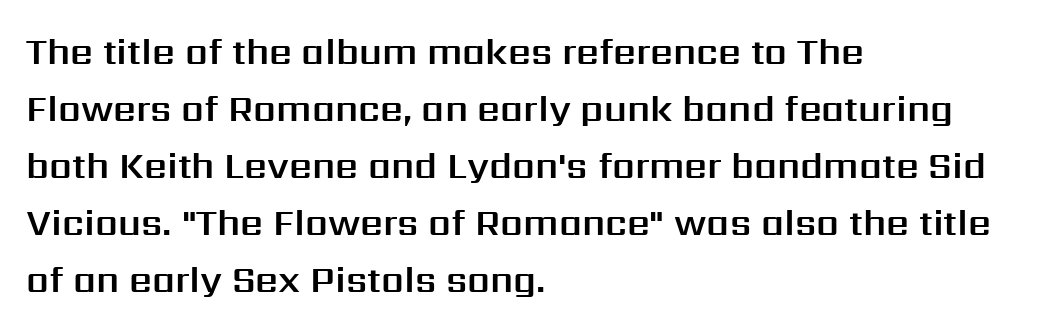
It's the straight-up-and-down kind of type. Letter spacing: default. The rendering uses a moderate line-height, typical for paragraphs. Note the varied advance widths — an 'i' is clearly narrower than an 'm'. Honestly, there is no underline to notice here at all. Examine the stroke ends and you'll find no serifs.
